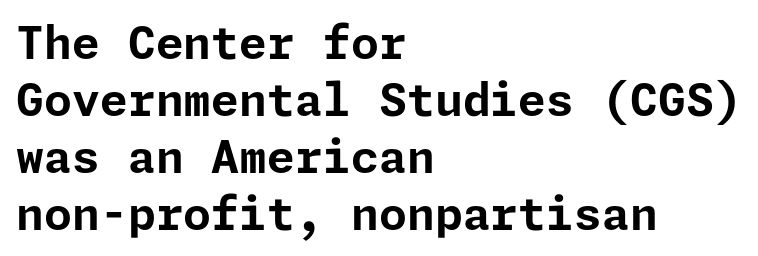
The image shows 45 px bold sans-serif type, upright; set left-aligned, normal line spacing (1.27x), normal letter spacing, not underlined; low stroke contrast and a medium x-height.
